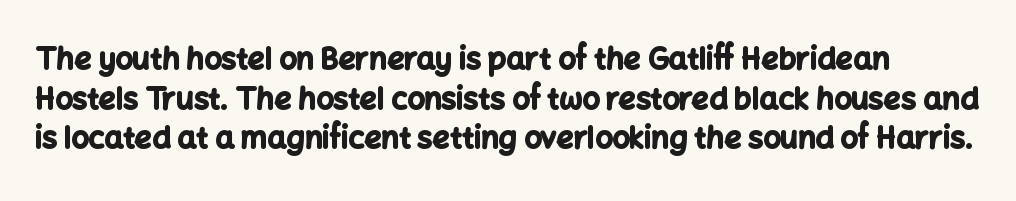
If you drew a line through each stem, it would be perfectly vertical. The rendering uses a moderate line-height, typical for paragraphs. These lines are rendered in a variable-pitch font. This is heavy type, rendered in bold. Only glyphs here, with clear space below each row. Note: no serifs on the glyphs.
